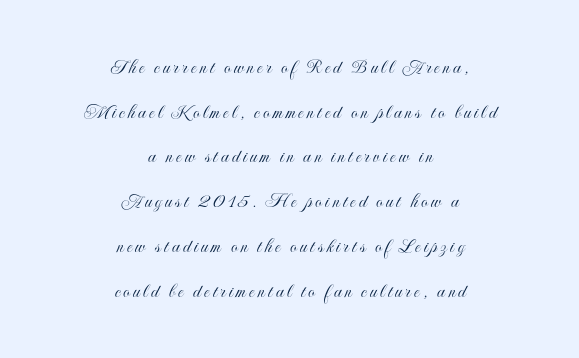
Each new line begins a long way beneath the previous one. Words float on clear page, feet unadorned. Visually the block forms a symmetrical silhouette, jagged on both flanks.
